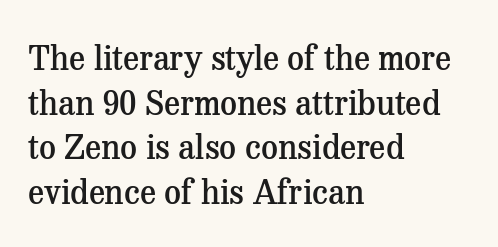
The image shows 33 px semibold serif type, upright; set left-aligned, normal line spacing (1.35x), normal letter spacing, not underlined; medium stroke contrast and a medium x-height.
